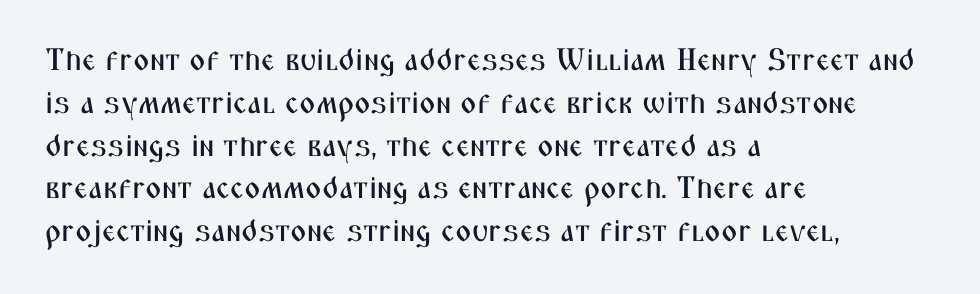
This sample is left-justified, so line endings fall wherever the words run out. Interline gaps are of average width in this sample. Check where the strokes stop: nothing finishes them off — pure sans. Every stem runs plumb, perpendicular to the baseline. Decoration check: the copy has no underline. Note the varied advance widths — an 'i' is clearly narrower than an 'm'.
